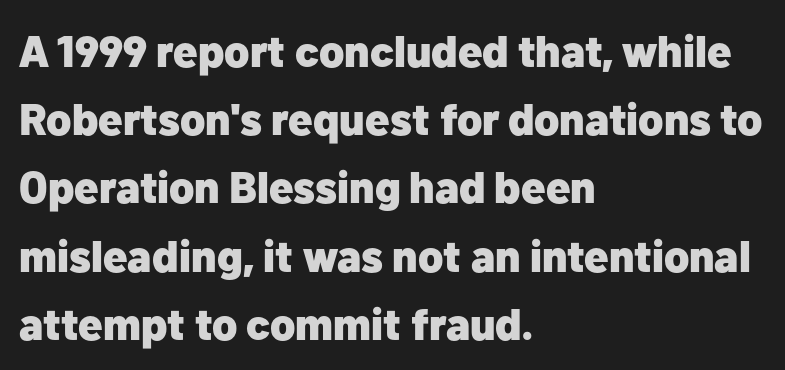
{"serif": "no", "italic": "no", "bold": "yes", "weight": "heavy", "width": "normal", "stroke_contrast": "low", "x_height": "medium", "monospaced": "no", "underline": "no", "align": "left", "line_spacing": "normal", "line_spacing_ratio": 1.55, "letter_spacing": "normal", "letter_spacing_em": 0.0, "glyph_px": 44}
